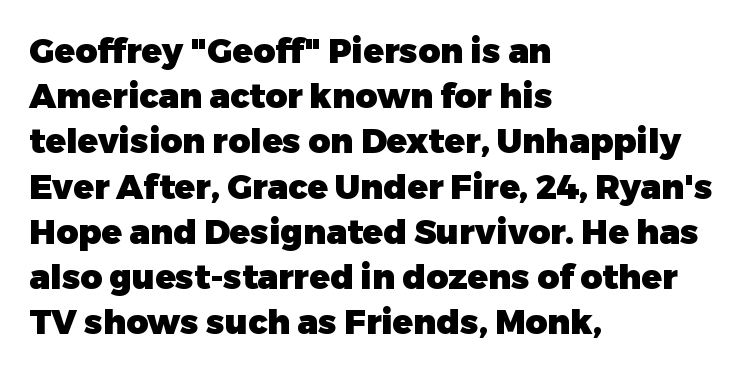
Varying glyph widths throughout — classic text-font behaviour. Do the letters lean? They stand straight. Does the copy run flush right? No — it runs flush left. The passage shown is typeset with a sans-serif family. Strong, thick strokes mark this as bold type. Each row of text sits above clean, open space.
